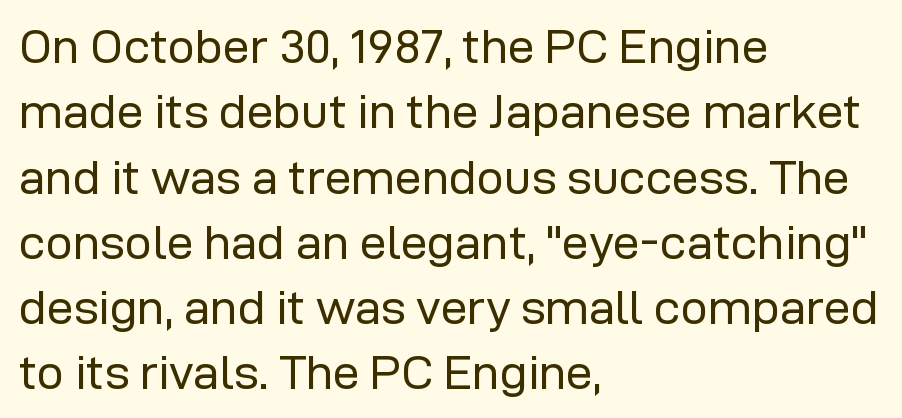
Q: Is the text bold? A: No.
Q: Is the text italic (slanted)? A: No, it is upright.
Q: Is the typeface a serif or a sans-serif typeface? A: Sans-serif.
Q: Is the text underlined? A: No.
Q: How is the paragraph aligned? A: Left-aligned.
Q: Is the spacing between letters normal or unusually wide? A: Normal.
Q: Is the spacing between lines tight, normal or loose? A: Normal.
Q: Width (condensed, normal, or wide)? A: Normal.
Q: Stroke contrast? A: Low.
Q: x-height? A: Medium.
Q: Monospaced? A: No.
